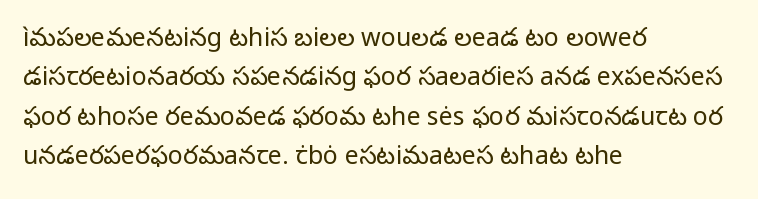
This block has exactly the height ordinary leading produces. Heft: none added — not bold. The face used here is rendered with its standard letterfit. Horizontally, the lines are justified to the leading edge only.
